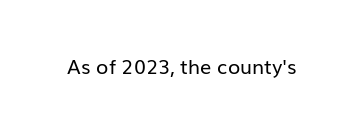
The image shows 20 px text type, upright; set normal letter spacing, not underlined.
